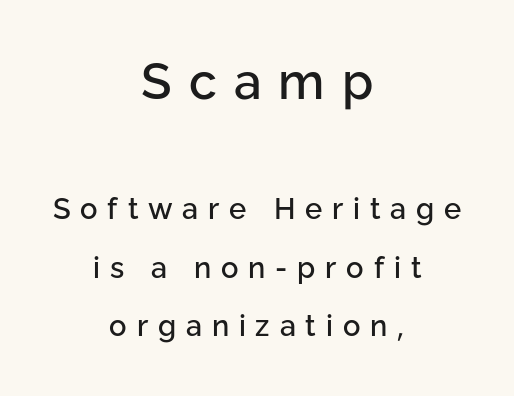
{"serif": "no", "italic": "no", "width": "normal", "stroke_contrast": "low", "x_height": "medium", "monospaced": "no", "underline": "no", "align": "center", "line_spacing": "loose", "line_spacing_ratio": 2.01, "letter_spacing": "wide", "letter_spacing_em": 0.34, "larger_block": "first", "size_ratio": 1.72, "glyph_px": 50}
